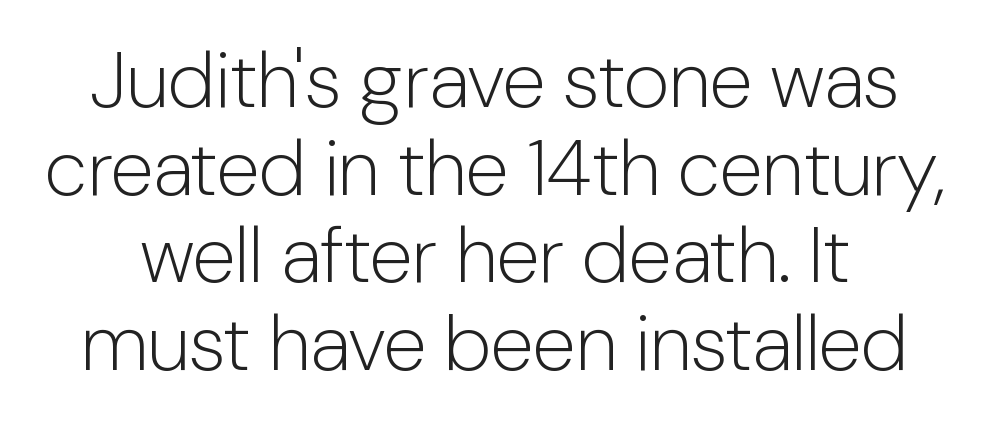
Q: Is the text bold? A: No.
Q: Is the text italic (slanted)? A: No, it is upright.
Q: Is the typeface a serif or a sans-serif typeface? A: Sans-serif.
Q: Is the text underlined? A: No.
Q: Is the spacing between letters normal or unusually wide? A: Normal.
Q: Is the spacing between lines tight, normal or loose? A: Tight.
Q: Width (condensed, normal, or wide)? A: Normal.
Q: Stroke contrast? A: Low.
Q: x-height? A: Medium.
Q: Monospaced? A: No.
